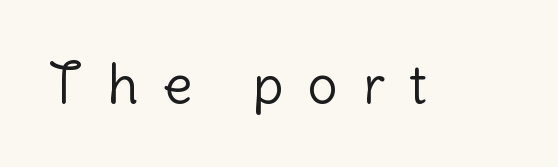
Q: Is the text bold? A: No.
Q: Is the text italic (slanted)? A: No, it is upright.
Q: Is the typeface a serif or a sans-serif typeface? A: Sans-serif.
Q: Is the text underlined? A: No.
Q: Is the spacing between letters normal or unusually wide? A: Unusually wide.
Q: Width (condensed, normal, or wide)? A: Normal.
Q: Stroke contrast? A: Low.
Q: x-height? A: Medium.
Q: Monospaced? A: No.
